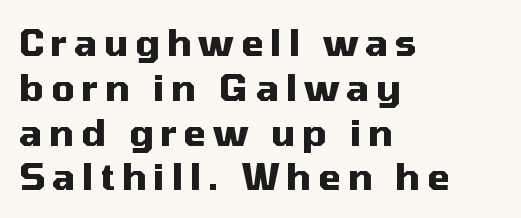
Q: Is the text bold? A: Yes.
Q: Is the text italic (slanted)? A: No, it is upright.
Q: Is the typeface a serif or a sans-serif typeface? A: Sans-serif.
Q: Is the text underlined? A: No.
Q: How is the paragraph aligned? A: Left-aligned.
Q: Width (condensed, normal, or wide)? A: Normal.
Q: Stroke contrast? A: Medium.
Q: x-height? A: Medium.
Q: Monospaced? A: No.
